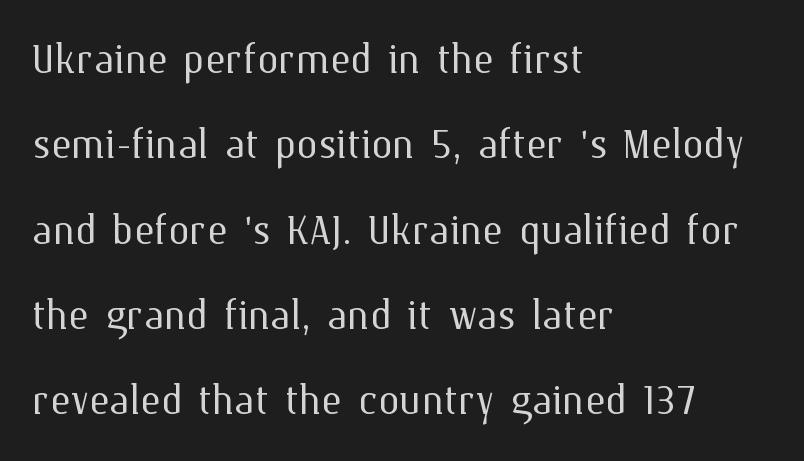
Q: Is the text bold? A: No.
Q: Is the text italic (slanted)? A: No, it is upright.
Q: Is the text underlined? A: No.
Q: How is the paragraph aligned? A: Left-aligned.
Q: Is the spacing between letters normal or unusually wide? A: Normal.
Q: Is the spacing between lines tight, normal or loose? A: Normal.
Q: Width (condensed, normal, or wide)? A: Normal.
Q: Stroke contrast? A: Medium.
Q: x-height? A: Medium.
Q: Monospaced? A: No.
